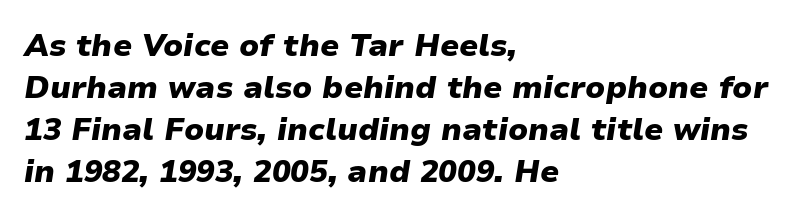
Letters rest on an invisible, unmarked baseline. The rendering applies a slant to the glyphs. Which margin do the lines hug? The left one — the right edge is uneven. Spacing verdict: proportional, widths tailored to each character.
